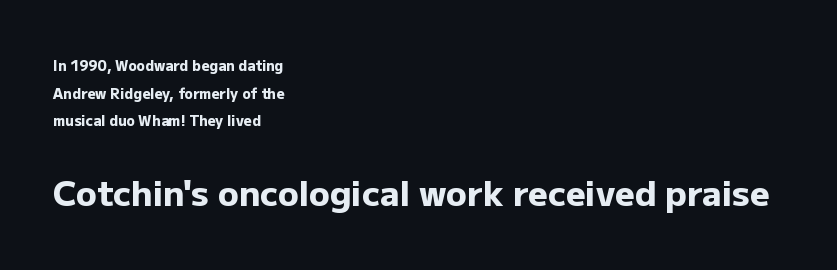
Letterform terminals end flat and unadorned throughout the passage. A classic flush-left, rag-right setting is used for this passage. Check under the words: just untouched page. Spacing between characters is what you'd get straight out of the box. Weight: bold. Unlike italic type, these characters show no tilt at all.
